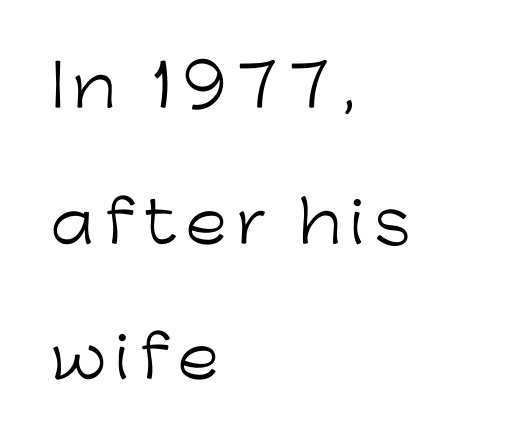
The image shows 57 px light sans-serif type, upright; set left-aligned, loose line spacing (2.38x), not underlined; low stroke contrast and a medium x-height.
